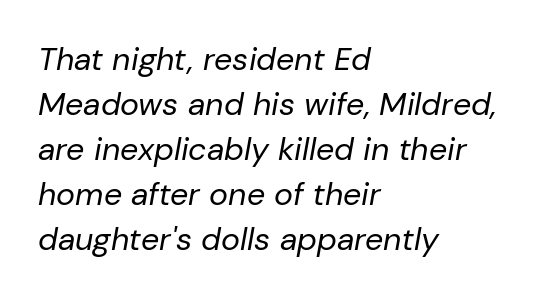
The image shows 32 px regular-weight type, italic (leaning right); set left-aligned, normal line spacing (1.41x), normal letter spacing, not underlined; low stroke contrast and a medium x-height.
